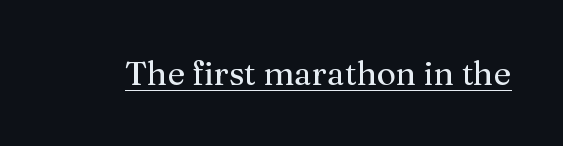
This sample uses a serif face. Tall strokes in this sample are plumb rather than angled. The letters sit at their default tracking, neither squeezed nor spread. The string is rendered with underlining switched on. Each letter keeps its own natural width here, so spacing adapts to shape.
